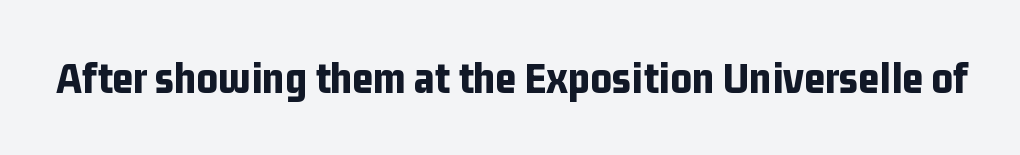
The image shows 46 px bold, condensed sans-serif type, upright; set normal letter spacing, not underlined; low stroke contrast and a medium x-height.
